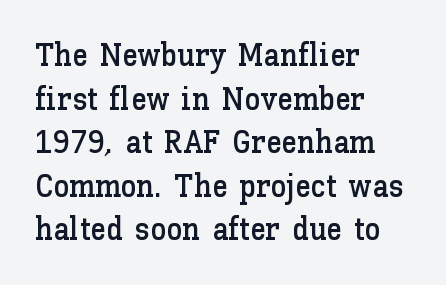
You could not count columns in this text — the font is proportionally spaced. Teacher's note: observe the even left margin — that is flush-left alignment. Only glyphs here, with clear space below each row. Rows of type keep a routine distance in the vertical direction. Letter spacing: default.
